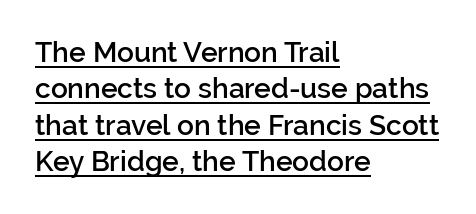
The rows are spaced the way most documents space them. Designer's note — italics off, roman on. The rendering keeps characters at their native spacing. As a designer I'd log this as weight 600, semibold.
